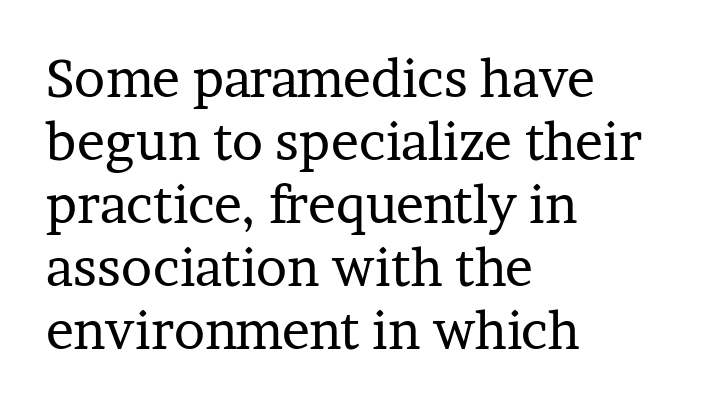
Q: Is the text bold? A: No.
Q: Is the text italic (slanted)? A: No, it is upright.
Q: Is the typeface a serif or a sans-serif typeface? A: Serif.
Q: Is the text underlined? A: No.
Q: How is the paragraph aligned? A: Left-aligned.
Q: Is the spacing between letters normal or unusually wide? A: Normal.
Q: Width (condensed, normal, or wide)? A: Normal.
Q: Stroke contrast? A: Low.
Q: x-height? A: Medium.
Q: Monospaced? A: No.
